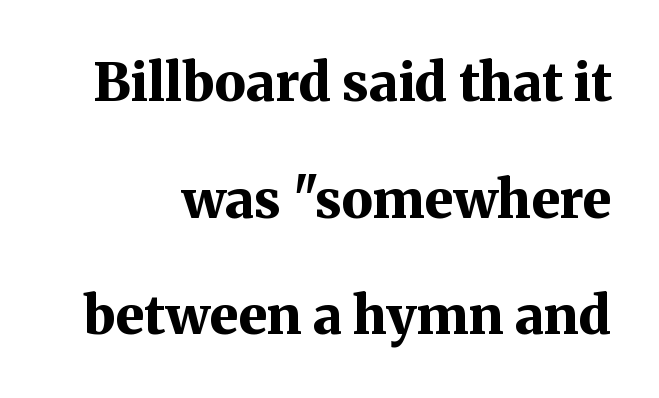
The image shows 53 px bold serif type, upright; set loose line spacing (2.2x), normal letter spacing, not underlined; medium stroke contrast and a medium x-height.
